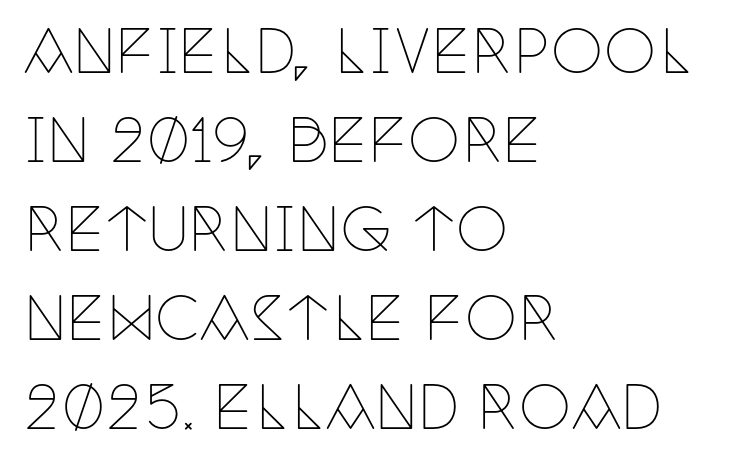
Is the block centered? No — it sits flush against the left margin. Style check: upright. Caption: standard tracking, unaltered. Think of a printed novel: that variable character pitch is what you see here. Baseline-to-baseline distance is the conventional proportion of letter height. A clean baseline with only descenders dipping below it.
